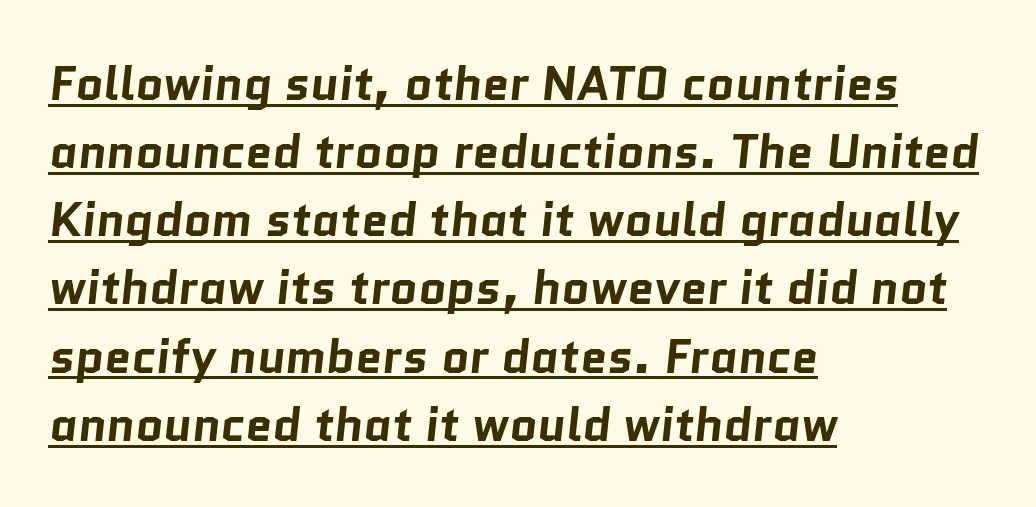
{"serif": "no", "bold": "yes", "weight": "bold", "width": "normal", "stroke_contrast": "low", "x_height": "medium", "monospaced": "no", "underline": "yes", "align": "left", "line_spacing": "normal", "line_spacing_ratio": 1.42, "letter_spacing": "normal", "letter_spacing_em": 0.0, "glyph_px": 48}
